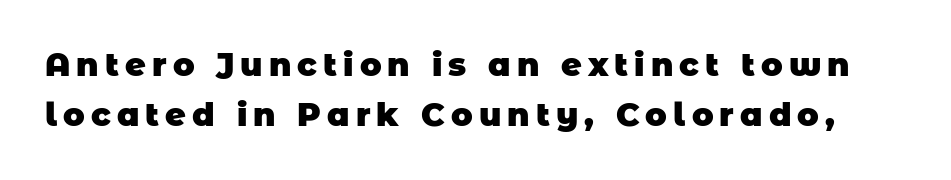
The rendering uses natural spacing where letterforms have individual widths. The strip under each line holds only bare page. Each glyph is drawn with heavy, bold strokes. Baseline-to-baseline distance is the conventional proportion of letter height. Each letter's strokes conclude bluntly, with no projecting serifs.
